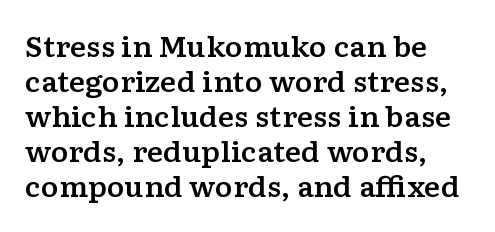
Q: Is the text italic (slanted)? A: No, it is upright.
Q: Is the text underlined? A: No.
Q: Is the spacing between letters normal or unusually wide? A: Normal.
Q: Is the spacing between lines tight, normal or loose? A: Normal.
